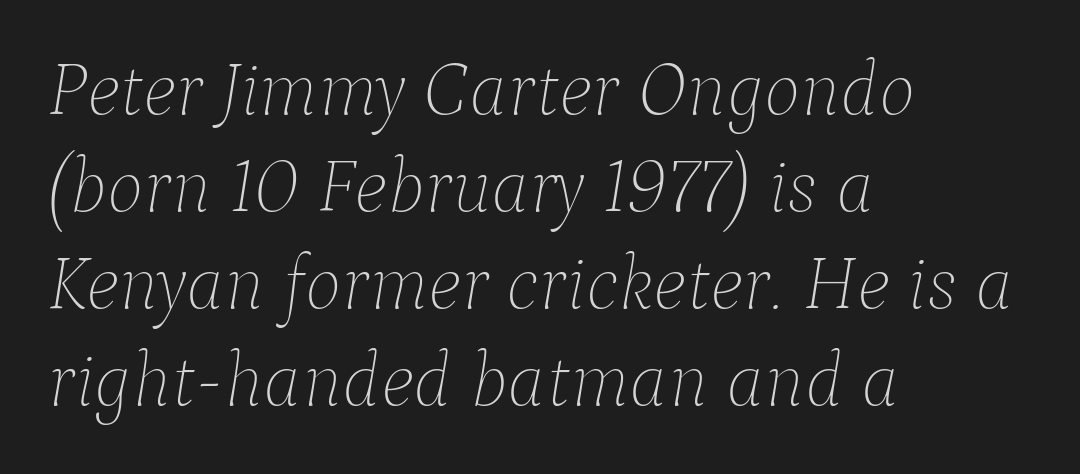
Q: Is the text bold? A: No.
Q: Is the text italic (slanted)? A: Yes, it leans right by about 9 degrees.
Q: Is the text underlined? A: No.
Q: How is the paragraph aligned? A: Left-aligned.
Q: Is the spacing between letters normal or unusually wide? A: Normal.
Q: Is the spacing between lines tight, normal or loose? A: Normal.
Q: Width (condensed, normal, or wide)? A: Normal.
Q: Stroke contrast? A: Low.
Q: x-height? A: Medium.
Q: Monospaced? A: No.
